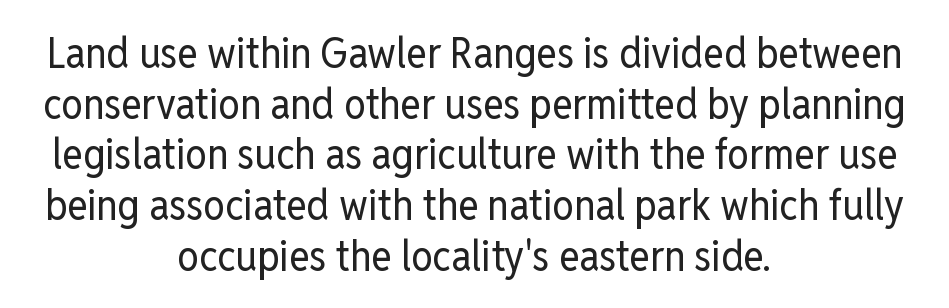
The image shows 43 px regular-weight, condensed sans-serif type, upright; set centered, line spacing 1.18x, normal letter spacing, not underlined; low stroke contrast and a medium x-height.
